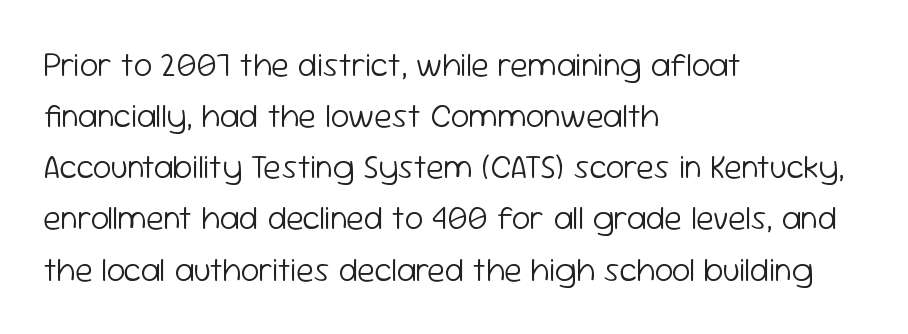
{"serif": "no", "italic": "no", "bold": "no", "weight": "light", "width": "normal", "stroke_contrast": "low", "x_height": "medium", "monospaced": "no", "underline": "no", "align": "left", "line_spacing": "normal", "line_spacing_ratio": 1.55, "letter_spacing": "normal", "letter_spacing_em": 0.0, "glyph_px": 33}
